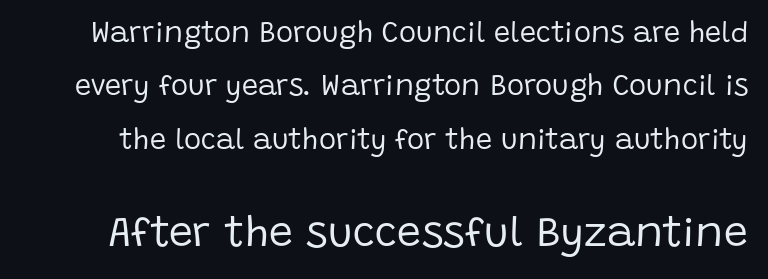
Q: Is the text bold? A: No.
Q: Is the text italic (slanted)? A: No, it is upright.
Q: Is the typeface a serif or a sans-serif typeface? A: Sans-serif.
Q: Is the text underlined? A: No.
Q: Is the spacing between letters normal or unusually wide? A: Normal.
Q: Which block of text is set in a larger size, the first (top) or the second (bottom)? A: The second (bottom) one.
Q: Width (condensed, normal, or wide)? A: Normal.
Q: Stroke contrast? A: Low.
Q: x-height? A: Large.
Q: Monospaced? A: No.
